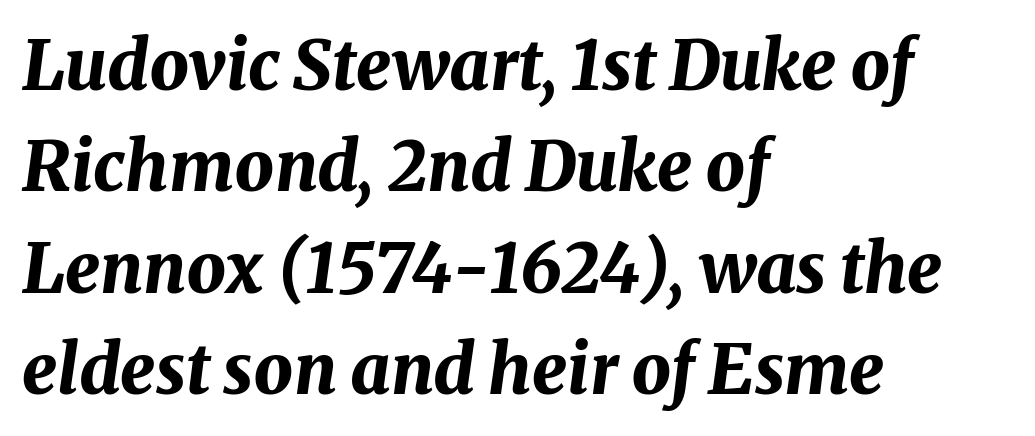
A bare baseline throughout the passage. Notice how descenders clear the ascenders below comfortably — that's standard leading. Heavy, bold letterforms. Which margin do the lines hug? The left one — the right edge is uneven. Note the varied advance widths — an 'i' is clearly narrower than an 'm'. Slanted lettering throughout.
